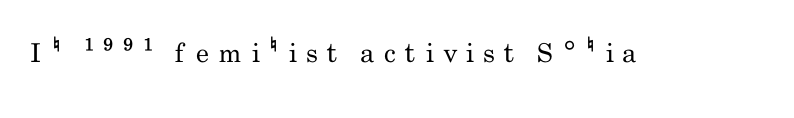
A bare baseline throughout the passage. Counters stay open thanks to moderate or lighter strokes. The letters stand upright; this is a roman face. The letters are spread apart with noticeably loose tracking.
